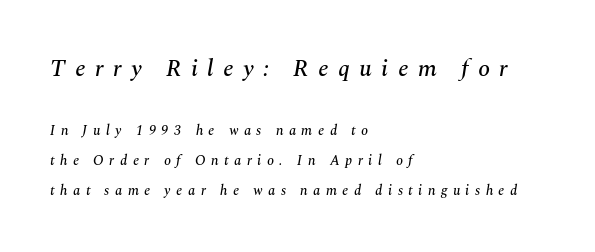
Quick note: underline off. Vertical spacing — loose. The passage shown begins with its larger block and ends with its smaller one. The letters are slanted; this is an italic face.
